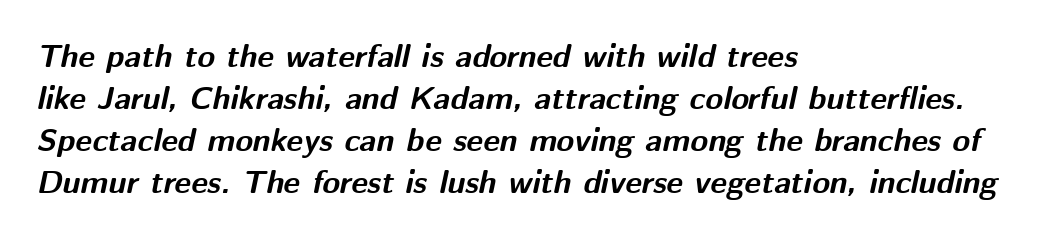
{"italic": "yes", "lean": "right", "slant_degrees": 12, "bold": "yes", "weight": "bold", "width": "normal", "stroke_contrast": "medium", "x_height": "medium", "monospaced": "no", "underline": "no", "align": "left", "line_spacing": "normal", "line_spacing_ratio": 1.31, "letter_spacing": "normal", "letter_spacing_em": 0.0, "glyph_px": 32}
